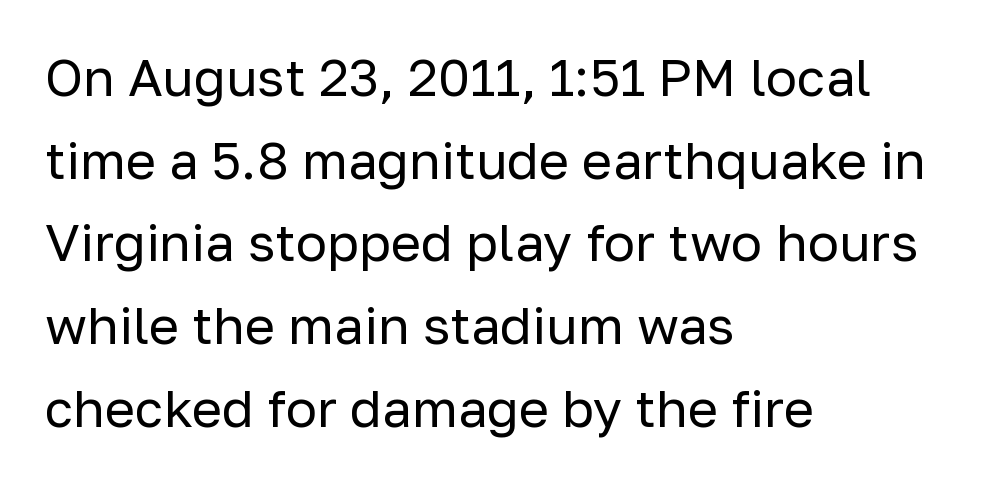
Q: Is the text bold? A: No.
Q: Is the text italic (slanted)? A: No, it is upright.
Q: Is the typeface a serif or a sans-serif typeface? A: Sans-serif.
Q: Is the text underlined? A: No.
Q: How is the paragraph aligned? A: Left-aligned.
Q: Is the spacing between letters normal or unusually wide? A: Normal.
Q: Is the spacing between lines tight, normal or loose? A: Normal.
Q: Width (condensed, normal, or wide)? A: Normal.
Q: Stroke contrast? A: Low.
Q: x-height? A: Medium.
Q: Monospaced? A: No.
